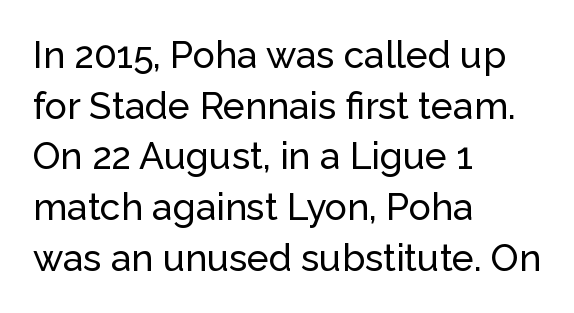
Descender tails drop into unmarked territory. If you drew a ruler down the left edge, every line would touch it. You could not count columns in this text — the font is proportionally spaced. The letters stand upright; this is a roman face.
